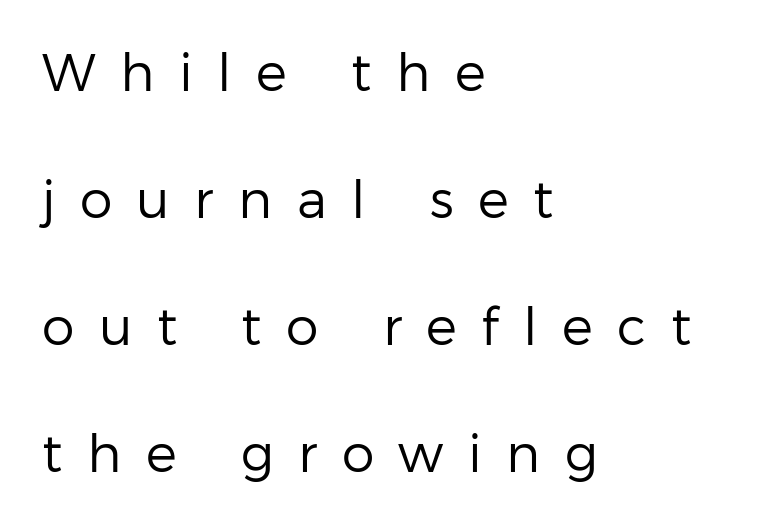
Q: Is the text bold? A: No.
Q: Is the text italic (slanted)? A: No, it is upright.
Q: Is the typeface a serif or a sans-serif typeface? A: Sans-serif.
Q: Is the text underlined? A: No.
Q: How is the paragraph aligned? A: Left-aligned.
Q: Is the spacing between letters normal or unusually wide? A: Unusually wide.
Q: Is the spacing between lines tight, normal or loose? A: Loose.
Q: Width (condensed, normal, or wide)? A: Normal.
Q: Stroke contrast? A: Low.
Q: x-height? A: Medium.
Q: Monospaced? A: No.
